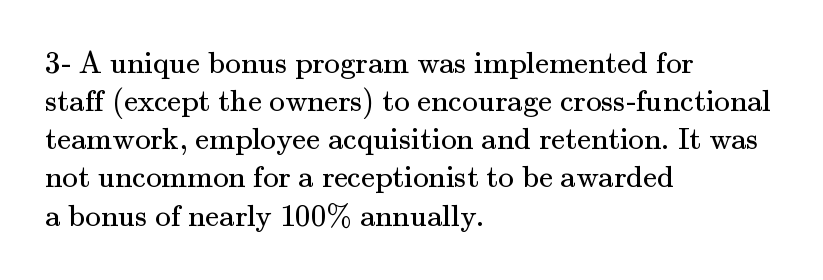
{"serif": "yes", "italic": "no", "bold": "no", "weight": "regular", "width": "normal", "stroke_contrast": "medium", "x_height": "small", "monospaced": "no", "underline": "no", "align": "left", "line_spacing_ratio": 1.23, "letter_spacing": "normal", "letter_spacing_em": 0.0, "glyph_px": 31}
